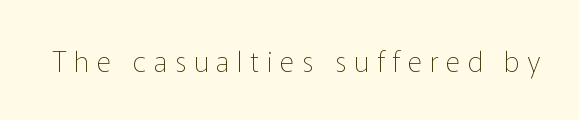
Q: Is the text bold? A: No.
Q: Is the text italic (slanted)? A: No, it is upright.
Q: Is the typeface a serif or a sans-serif typeface? A: Sans-serif.
Q: Is the text underlined? A: No.
Q: Is the spacing between letters normal or unusually wide? A: Unusually wide.
Q: Width (condensed, normal, or wide)? A: Normal.
Q: Stroke contrast? A: Low.
Q: x-height? A: Medium.
Q: Monospaced? A: No.
